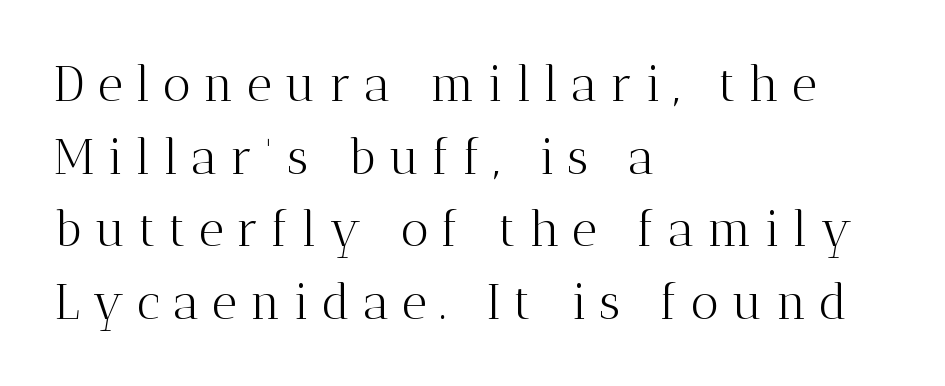
A serif font was chosen for this passage. Spacing verdict: proportional, widths tailored to each character. It's the straight-up-and-down kind of type. No word sits above an underline. Typeset ragged right — the left edge is the straight one.
